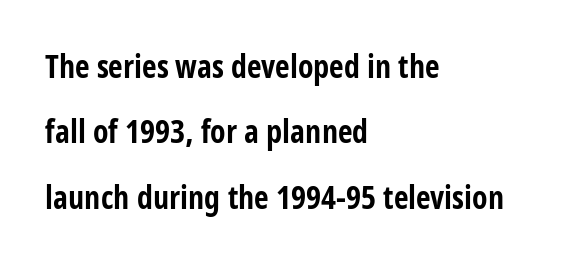
The image shows 32 px bold, condensed sans-serif type, upright; set left-aligned, loose line spacing (2.04x), normal letter spacing, not underlined; low stroke contrast and a large x-height.
